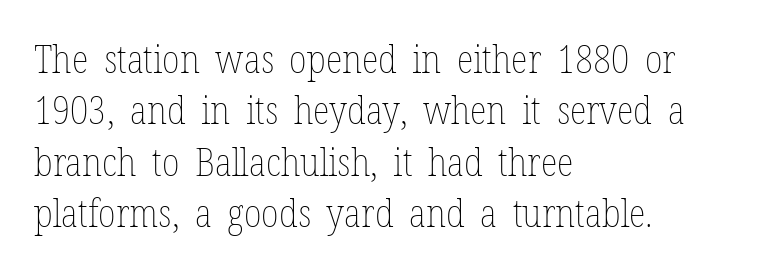
{"italic": "no", "bold": "no", "weight": "thin", "width": "condensed", "stroke_contrast": "low", "x_height": "medium", "monospaced": "no", "underline": "no", "align": "left", "line_spacing": "normal", "line_spacing_ratio": 1.32, "letter_spacing": "normal", "letter_spacing_em": 0.0, "glyph_px": 39}
